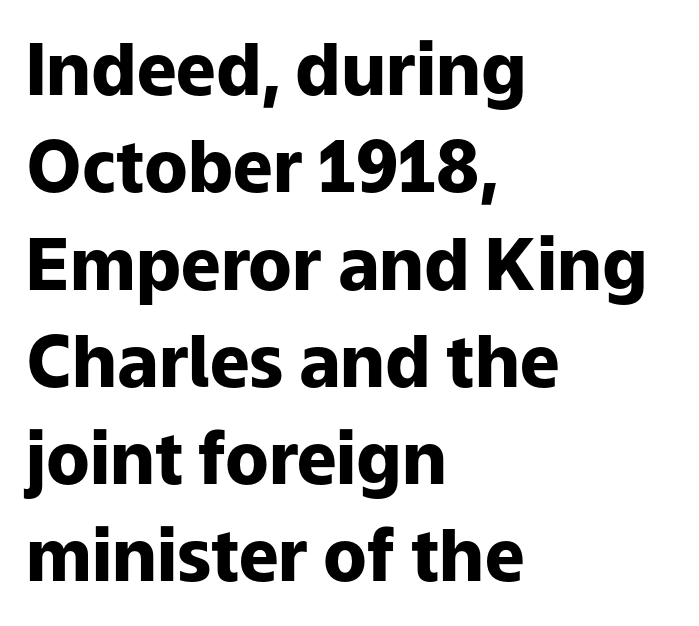
The image shows 71 px heavy sans-serif type, upright; set left-aligned, normal line spacing (1.37x), normal letter spacing, not underlined; low stroke contrast and a medium x-height.
